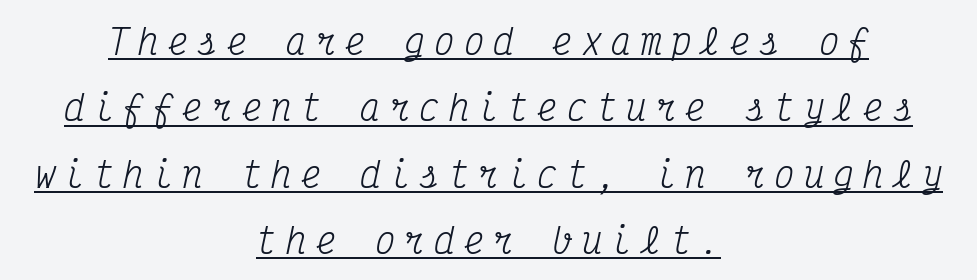
Leading: increased. Is this a sans? No — the strokes have serifs. Every character here occupies the same horizontal width, giving the sample a typewriter-like rhythm. This sample carries an underscore along the baseline area. This sample uses an oblique cut, with every glyph tilted off the vertical.
